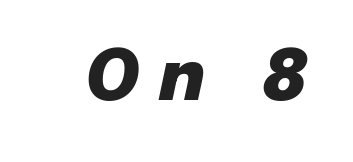
Q: Is the text bold? A: Yes.
Q: Is the text italic (slanted)? A: Yes, it leans right by about 12 degrees.
Q: Is the text underlined? A: No.
Q: Is the spacing between letters normal or unusually wide? A: Unusually wide.
Q: Width (condensed, normal, or wide)? A: Normal.
Q: Stroke contrast? A: Low.
Q: x-height? A: Medium.
Q: Monospaced? A: No.
